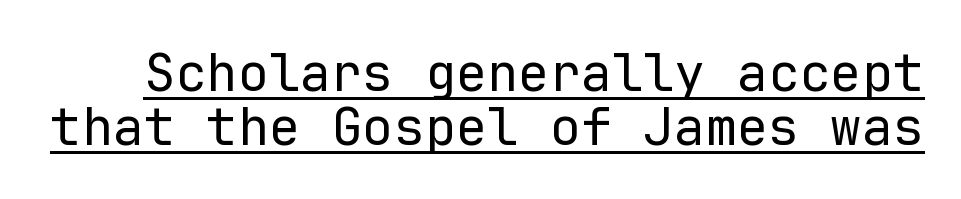
Caption: face not bold, strokes unweighted. Check the space under the baseline: a stroke is drawn there. A roman cut, with each character standing at attention. To sum up the face: it is a sans, with no serifs. Characters follow at the spacing the type designer built in.
